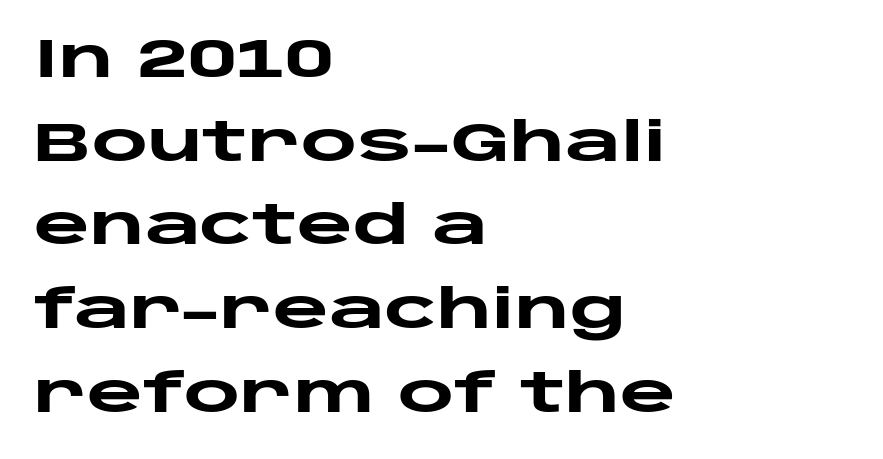
Summary of vertical rhythm: regular, with standard interline spacing. Rule under the text: the space is simply empty. A typesetter would mark this as roman, not italic. The letters sit at their default tracking, neither squeezed nor spread.
